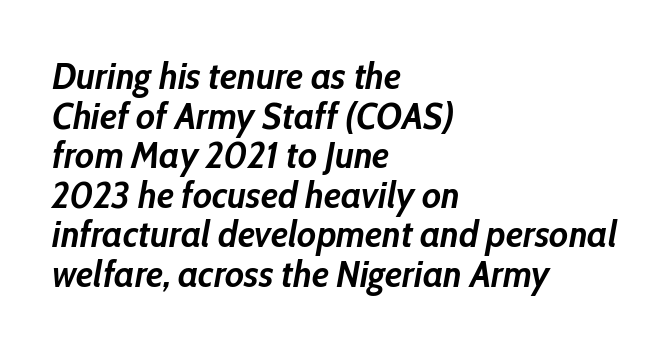
Is the letter spacing exaggerated? No — it looks like the ordinary default. The typesetting leans heavy: a genuine bold. The zone under the glyphs is completely vacant. Visually the block forms a straight wall on the left and a jagged coastline on the right. Varying glyph widths throughout — classic text-font behaviour.
